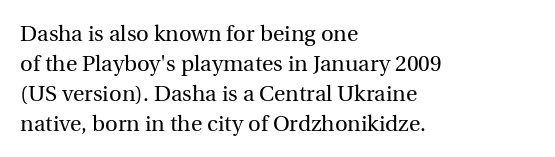
{"italic": "no", "bold": "no", "underline": "no", "align": "left", "line_spacing": "normal", "line_spacing_ratio": 1.36, "letter_spacing": "normal", "letter_spacing_em": 0.0, "glyph_px": 22}
